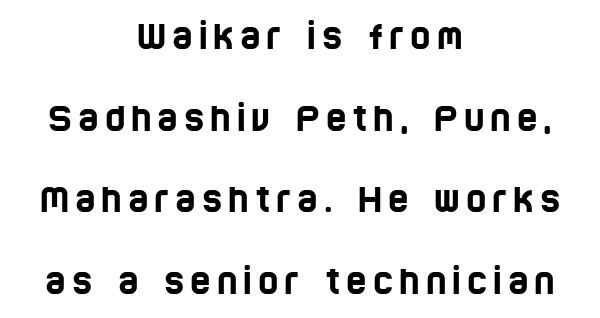
Character widths vary here, with narrow letters taking less room than wide ones. Airy leading. The specimen omits any rule beneath the text block's lines. Every row of glyphs is offset so its center matches the block's center. Does the type have serifs? No, each stem ends abruptly.
